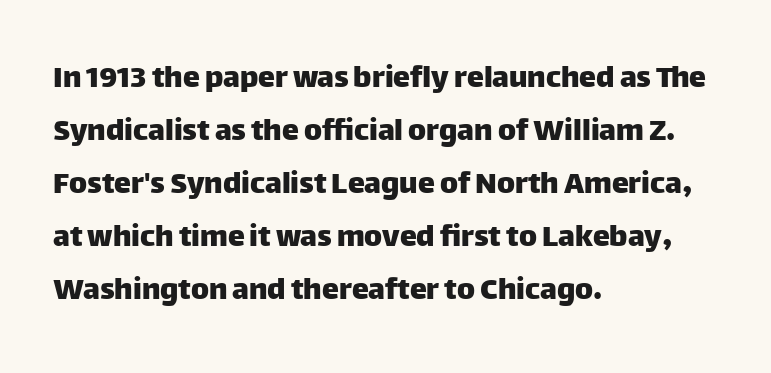
Q: Is the text italic (slanted)? A: No, it is upright.
Q: Is the typeface a serif or a sans-serif typeface? A: Sans-serif.
Q: Is the text underlined? A: No.
Q: How is the paragraph aligned? A: Left-aligned.
Q: Is the spacing between letters normal or unusually wide? A: Normal.
Q: Is the spacing between lines tight, normal or loose? A: Normal.
Q: Width (condensed, normal, or wide)? A: Normal.
Q: Stroke contrast? A: Low.
Q: x-height? A: Large.
Q: Monospaced? A: No.
